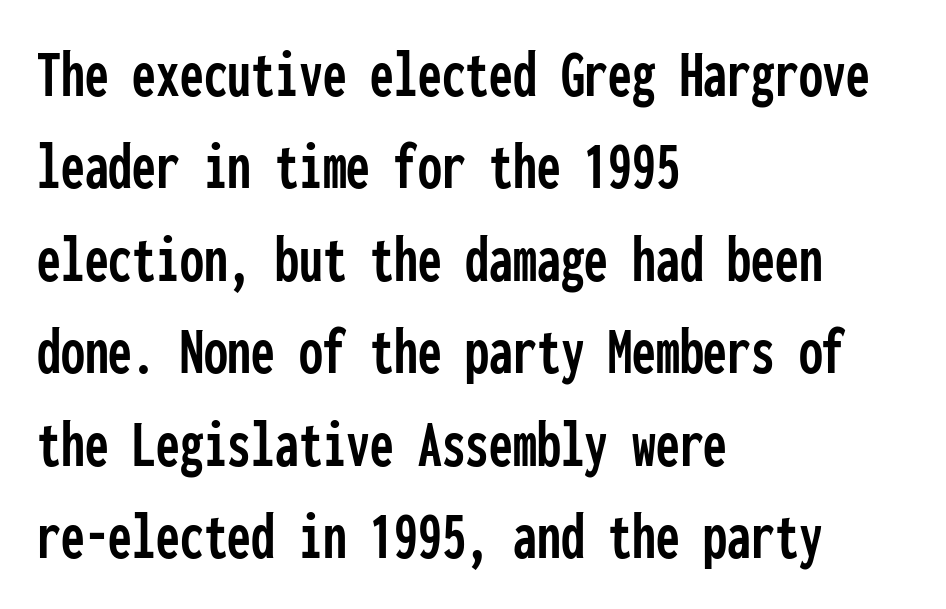
The image shows 68 px condensed sans-serif type, upright, monospaced; set left-aligned, normal line spacing (1.36x), normal letter spacing, not underlined; low stroke contrast and a medium x-height.
